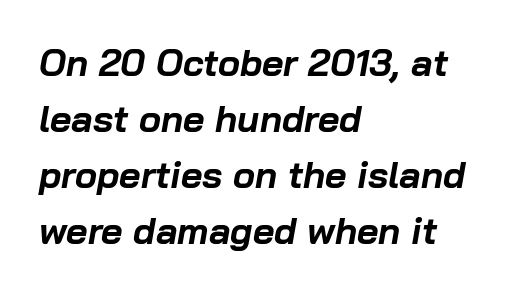
{"italic": "yes", "lean": "right", "slant_degrees": 10, "bold": "yes", "weight": "bold", "width": "normal", "stroke_contrast": "low", "x_height": "medium", "monospaced": "no", "underline": "no", "align": "left", "line_spacing": "normal", "line_spacing_ratio": 1.51, "letter_spacing": "normal", "letter_spacing_em": 0.0, "glyph_px": 37}
